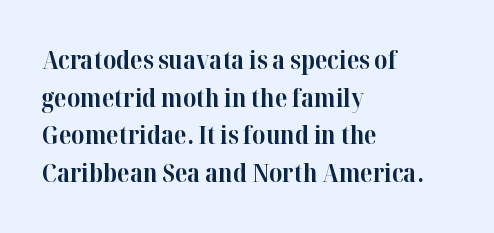
Students, note that the glyphs here touch the page at normal intervals. The vertical gap from one line to the next is medium. The lettering stays uniformly vertical, giving the passage a roman look. The lines are quadded left. Heft: maximum for text — a bold. Type without underlining.
